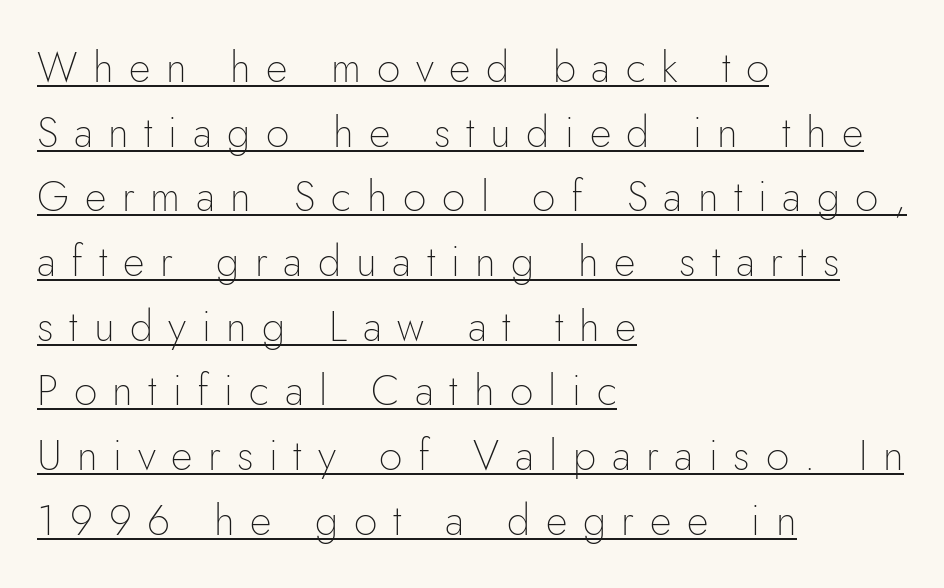
{"serif": "no", "italic": "no", "bold": "no", "weight": "thin", "width": "normal", "stroke_contrast": "low", "x_height": "small", "monospaced": "no", "underline": "yes", "align": "left", "line_spacing": "normal", "line_spacing_ratio": 1.54, "letter_spacing": "wide", "letter_spacing_em": 0.37, "glyph_px": 42}
